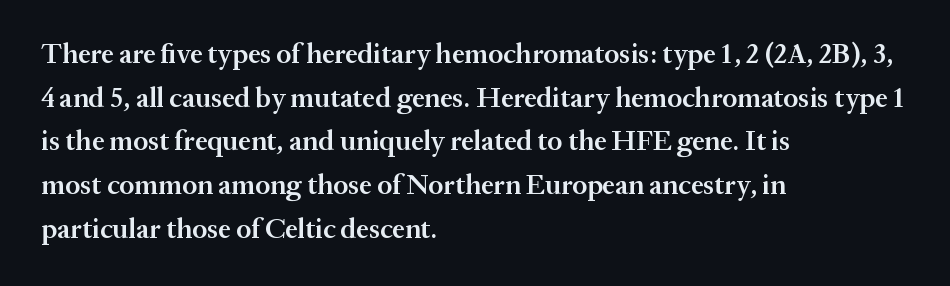
{"serif": "yes", "italic": "no", "bold": "semi", "weight": "semibold", "width": "normal", "stroke_contrast": "medium", "x_height": "medium", "monospaced": "no", "underline": "no", "align": "left", "line_spacing": "normal", "line_spacing_ratio": 1.56, "letter_spacing": "normal", "letter_spacing_em": 0.0, "glyph_px": 28}
